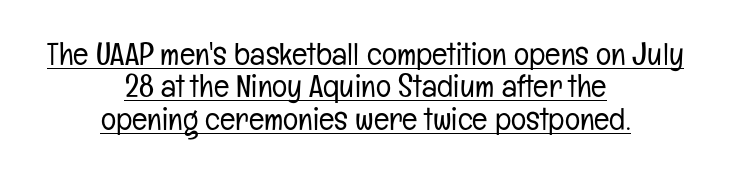
Q: Is the text bold? A: No.
Q: Is the text italic (slanted)? A: No, it is upright.
Q: Is the typeface a serif or a sans-serif typeface? A: Sans-serif.
Q: Is the text underlined? A: Yes.
Q: How is the paragraph aligned? A: Centered.
Q: Is the spacing between letters normal or unusually wide? A: Normal.
Q: Is the spacing between lines tight, normal or loose? A: Tight.
Q: Width (condensed, normal, or wide)? A: Condensed.
Q: Stroke contrast? A: Low.
Q: x-height? A: Medium.
Q: Monospaced? A: No.
